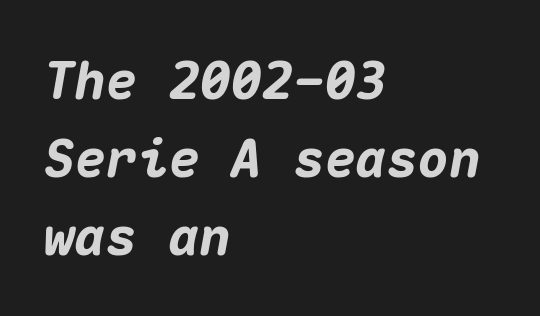
The image shows 52 px heavy type, italic (leaning right), monospaced; set left-aligned, normal line spacing (1.5x), normal letter spacing, not underlined; medium stroke contrast and a medium x-height.
